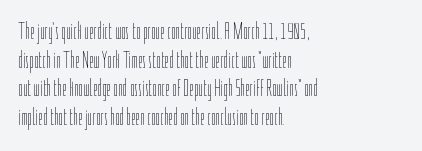
The image shows 23 px text type, upright; set left-aligned, normal line spacing (1.25x), normal letter spacing, not underlined.
